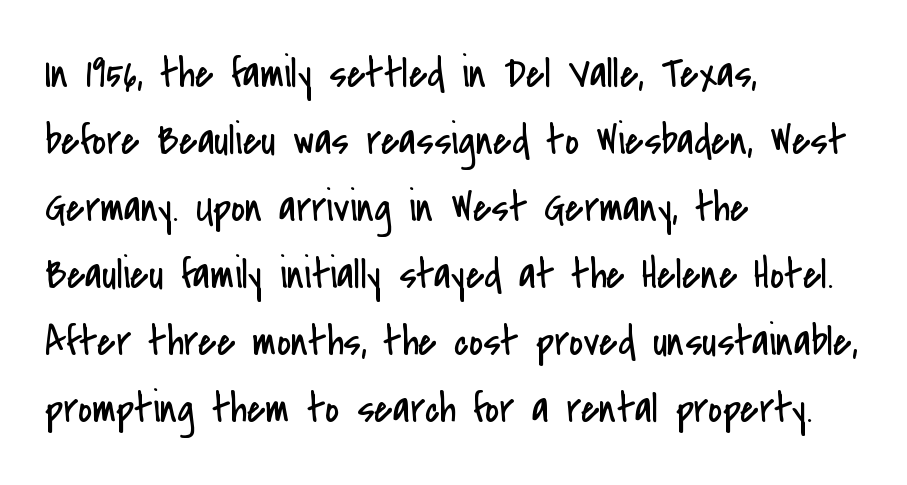
The image shows 43 px regular-weight, condensed sans-serif type, upright; set left-aligned, normal line spacing (1.56x), normal letter spacing, not underlined; low stroke contrast and a small x-height.
